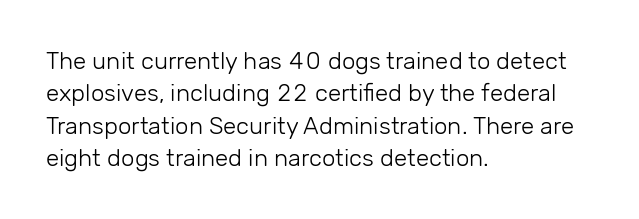
The image shows 24 px text type, upright; set left-aligned, normal line spacing (1.35x), normal letter spacing, not underlined.
